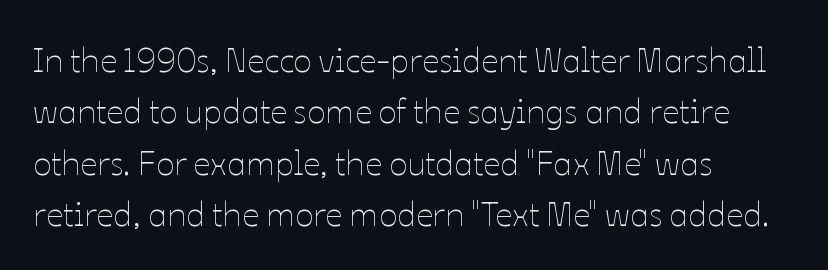
The image shows 34 px thin type, upright; set left-aligned, normal line spacing (1.51x), normal letter spacing, not underlined; low stroke contrast and a medium x-height.
